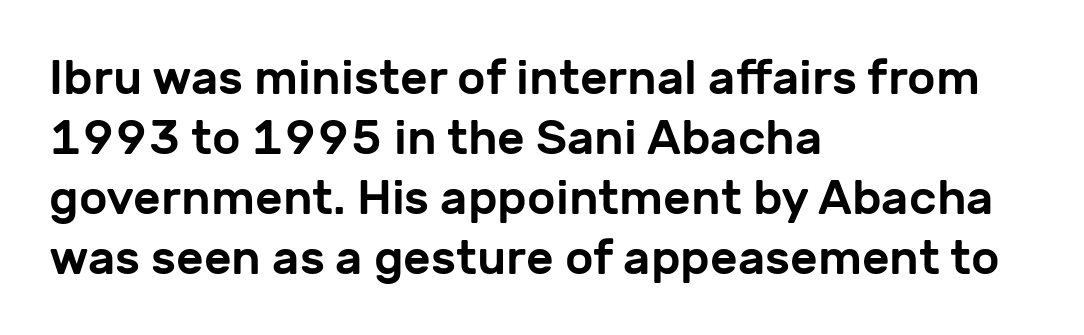
{"serif": "no", "italic": "no", "width": "normal", "stroke_contrast": "low", "x_height": "medium", "monospaced": "no", "underline": "no", "align": "left", "line_spacing": "normal", "line_spacing_ratio": 1.25, "letter_spacing": "normal", "letter_spacing_em": 0.0, "glyph_px": 48}
